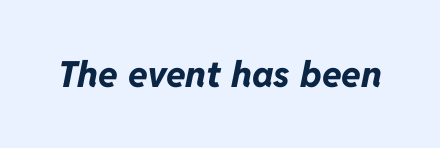
{"italic": "yes", "lean": "right", "slant_degrees": 11, "bold": "yes", "weight": "bold", "width": "normal", "stroke_contrast": "low", "x_height": "medium", "monospaced": "no", "underline": "no", "letter_spacing": "normal", "letter_spacing_em": 0.0, "glyph_px": 36}
